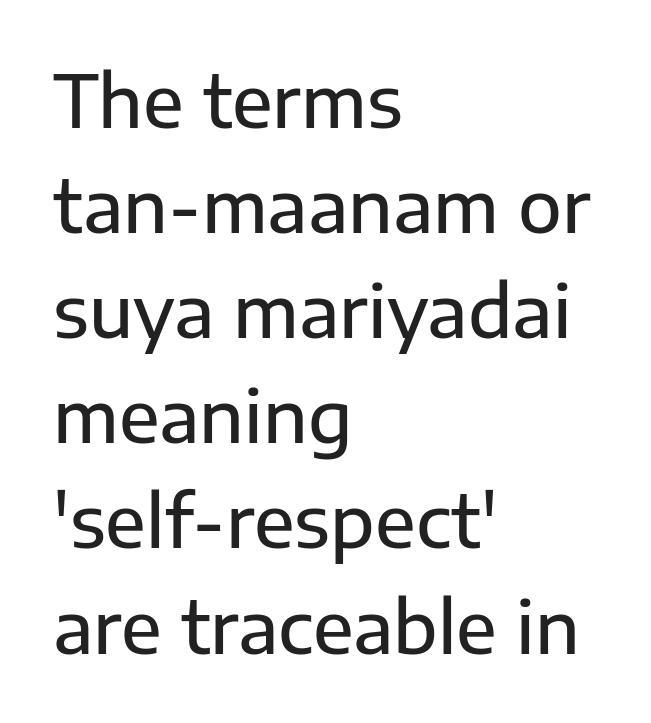
Q: Is the text italic (slanted)? A: No, it is upright.
Q: Is the typeface a serif or a sans-serif typeface? A: Sans-serif.
Q: Is the text underlined? A: No.
Q: How is the paragraph aligned? A: Left-aligned.
Q: Is the spacing between letters normal or unusually wide? A: Normal.
Q: Is the spacing between lines tight, normal or loose? A: Normal.
Q: Width (condensed, normal, or wide)? A: Normal.
Q: Stroke contrast? A: Low.
Q: x-height? A: Medium.
Q: Monospaced? A: No.
